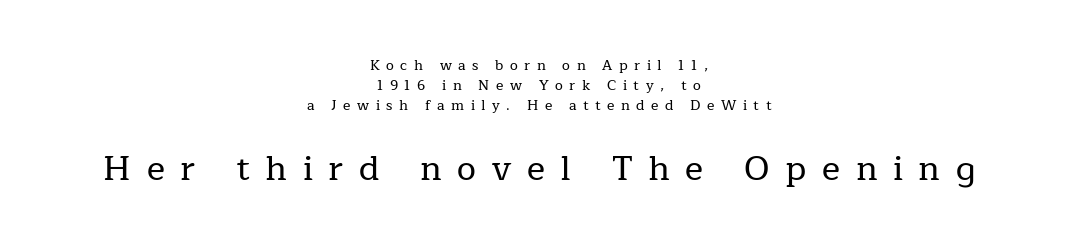
{"serif": "yes", "italic": "no", "width": "normal", "stroke_contrast": "low", "x_height": "medium", "monospaced": "no", "underline": "no", "align": "center", "line_spacing": "normal", "line_spacing_ratio": 1.43, "letter_spacing": "wide", "letter_spacing_em": 0.46, "larger_block": "second", "size_ratio": 2.43, "glyph_px": 34}
